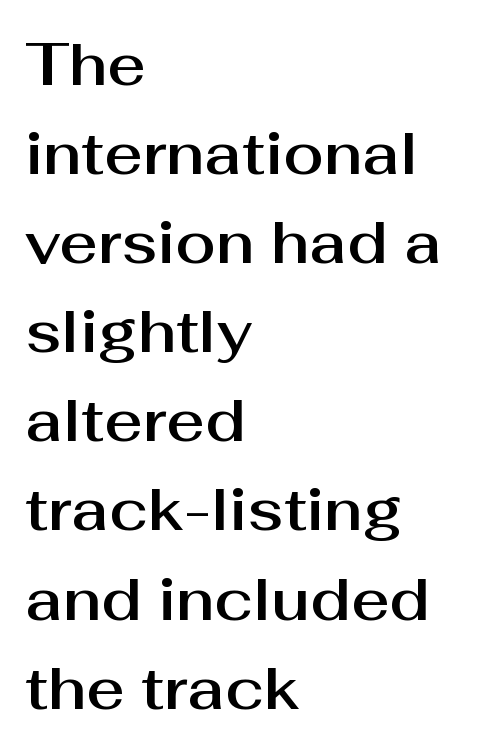
Q: Is the text italic (slanted)? A: No, it is upright.
Q: Is the typeface a serif or a sans-serif typeface? A: Sans-serif.
Q: Is the text underlined? A: No.
Q: How is the paragraph aligned? A: Left-aligned.
Q: Is the spacing between letters normal or unusually wide? A: Normal.
Q: Is the spacing between lines tight, normal or loose? A: Normal.
Q: Width (condensed, normal, or wide)? A: Normal.
Q: Stroke contrast? A: Medium.
Q: x-height? A: Medium.
Q: Monospaced? A: No.
